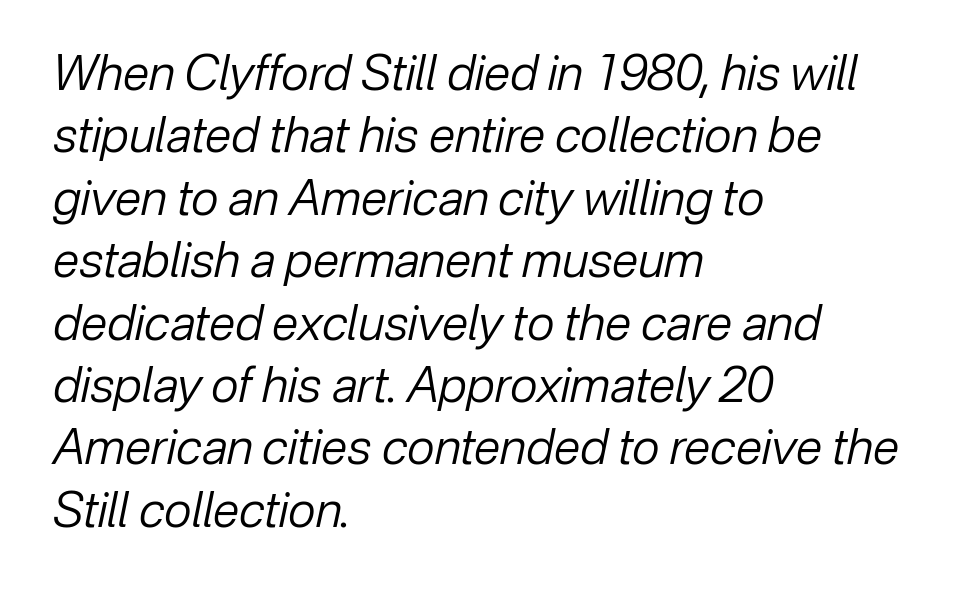
Q: Is the text bold? A: No.
Q: Is the text italic (slanted)? A: Yes, it leans right by about 12 degrees.
Q: Is the text underlined? A: No.
Q: How is the paragraph aligned? A: Left-aligned.
Q: Is the spacing between letters normal or unusually wide? A: Normal.
Q: Is the spacing between lines tight, normal or loose? A: Normal.
Q: Width (condensed, normal, or wide)? A: Normal.
Q: Stroke contrast? A: Low.
Q: x-height? A: Medium.
Q: Monospaced? A: No.
